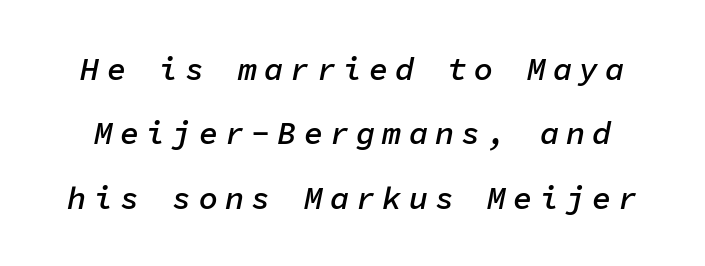
The image shows 32 px semibold type, italic (leaning right), monospaced; set loose line spacing (2.01x), unusually wide letter spacing (+0.22 em), not underlined; low stroke contrast and a medium x-height.
